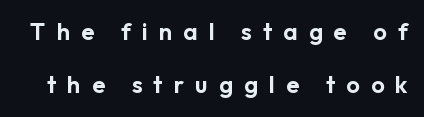
Q: Is the text italic (slanted)? A: No, it is upright.
Q: Is the text underlined? A: No.
Q: Is the spacing between letters normal or unusually wide? A: Unusually wide.
Q: Is the spacing between lines tight, normal or loose? A: Loose.
